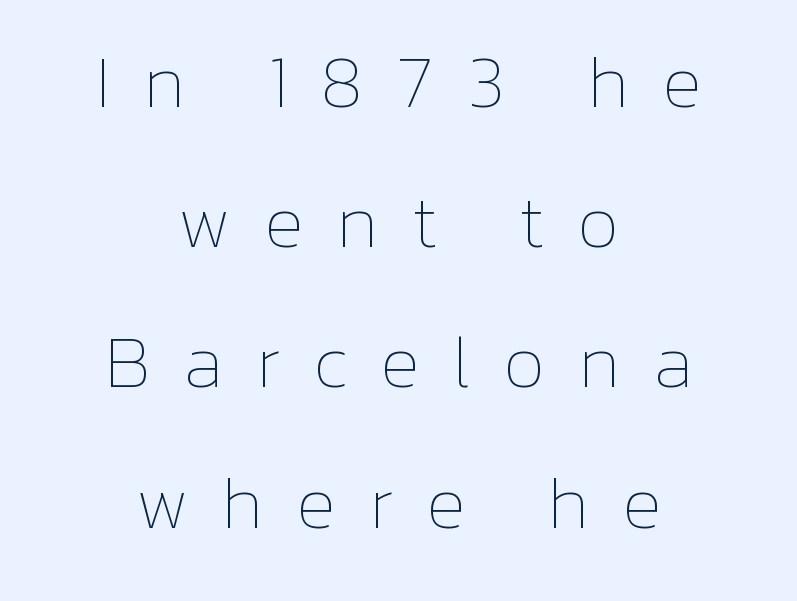
Q: Is the text bold? A: No.
Q: Is the text italic (slanted)? A: No, it is upright.
Q: Is the text underlined? A: No.
Q: How is the paragraph aligned? A: Centered.
Q: Is the spacing between letters normal or unusually wide? A: Unusually wide.
Q: Width (condensed, normal, or wide)? A: Normal.
Q: Stroke contrast? A: Low.
Q: x-height? A: Medium.
Q: Monospaced? A: No.
